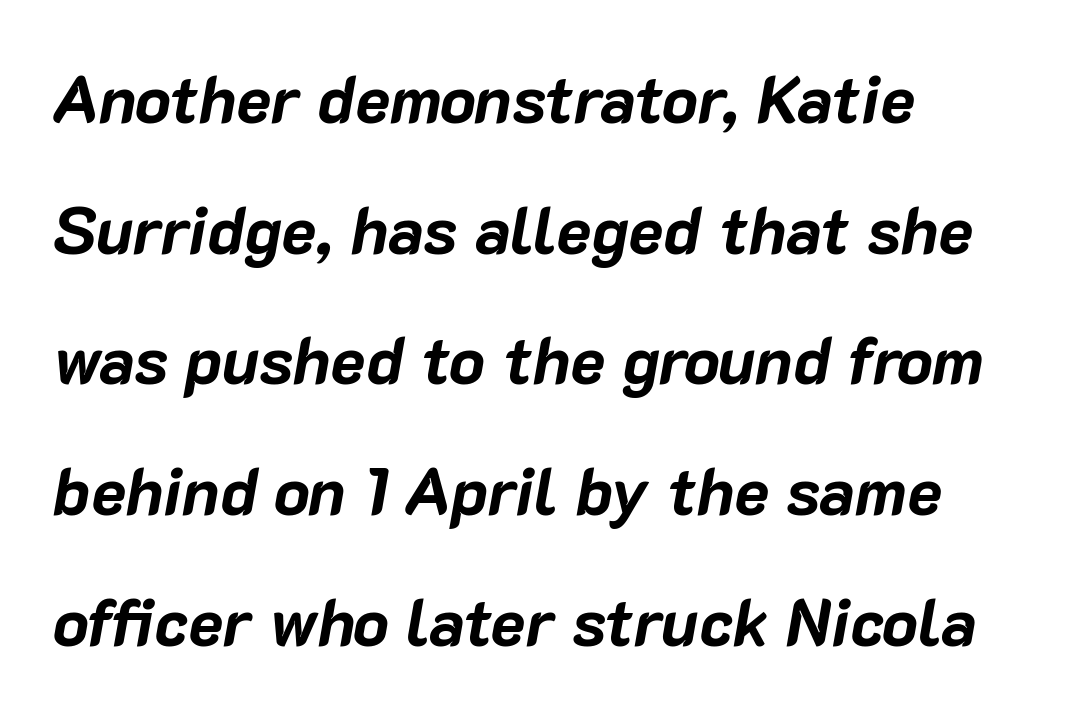
{"italic": "yes", "lean": "right", "slant_degrees": 10, "bold": "yes", "weight": "bold", "width": "normal", "stroke_contrast": "low", "x_height": "medium", "monospaced": "no", "underline": "no", "align": "left", "line_spacing": "loose", "line_spacing_ratio": 1.98, "letter_spacing": "normal", "letter_spacing_em": 0.0, "glyph_px": 66}
